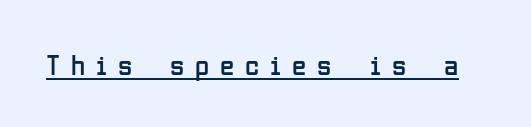
The lettering is marked with a stroke running underneath it. The face used here is a sans, in the tradition of grotesques and geometrics. Italic: no, the glyphs are upright roman. A typesetter would call this proportional, since set widths differ per character.
